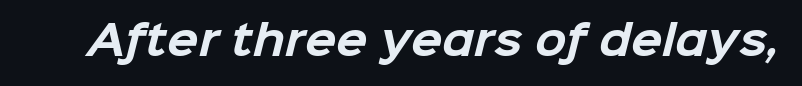
{"serif": "no", "bold": "yes", "weight": "bold", "width": "normal", "stroke_contrast": "low", "x_height": "medium", "monospaced": "no", "underline": "no", "letter_spacing": "normal", "letter_spacing_em": 0.0, "glyph_px": 41}
